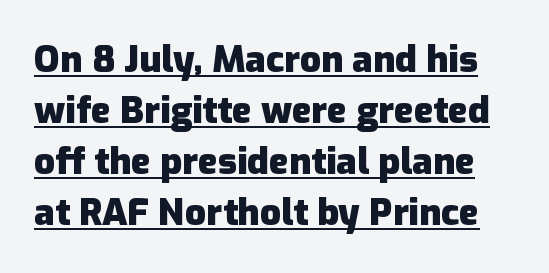
Q: Is the text bold? A: Yes.
Q: Is the text italic (slanted)? A: No, it is upright.
Q: Is the typeface a serif or a sans-serif typeface? A: Sans-serif.
Q: Is the text underlined? A: Yes.
Q: Is the spacing between letters normal or unusually wide? A: Normal.
Q: Is the spacing between lines tight, normal or loose? A: Normal.
Q: Width (condensed, normal, or wide)? A: Normal.
Q: Stroke contrast? A: Low.
Q: x-height? A: Medium.
Q: Monospaced? A: No.
